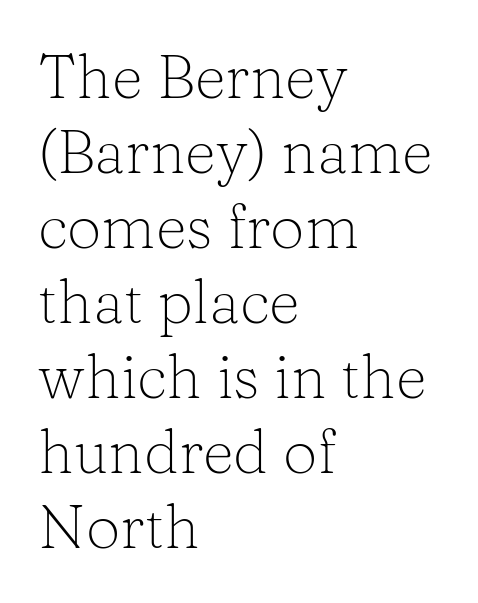
{"serif": "yes", "italic": "no", "bold": "no", "weight": "light", "width": "normal", "stroke_contrast": "low", "x_height": "medium", "monospaced": "no", "underline": "no", "align": "left", "line_spacing_ratio": 1.23, "letter_spacing": "normal", "letter_spacing_em": 0.0, "glyph_px": 61}
